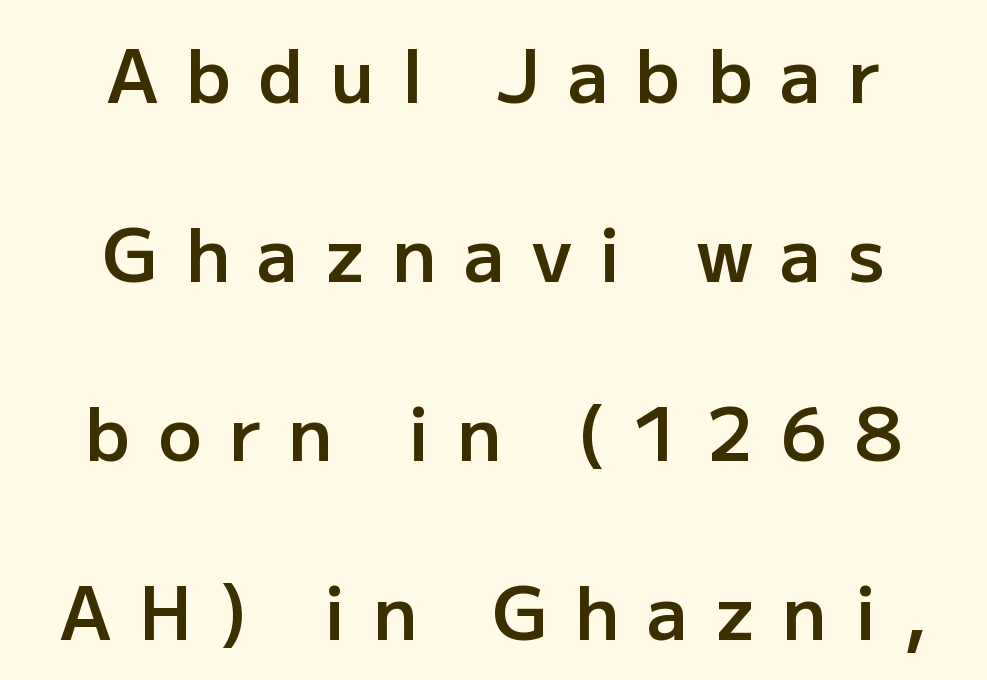
The image shows 73 px semibold sans-serif type, upright; set centered, loose line spacing (2.45x), unusually wide letter spacing (+0.37 em), not underlined; low stroke contrast and a medium x-height.
